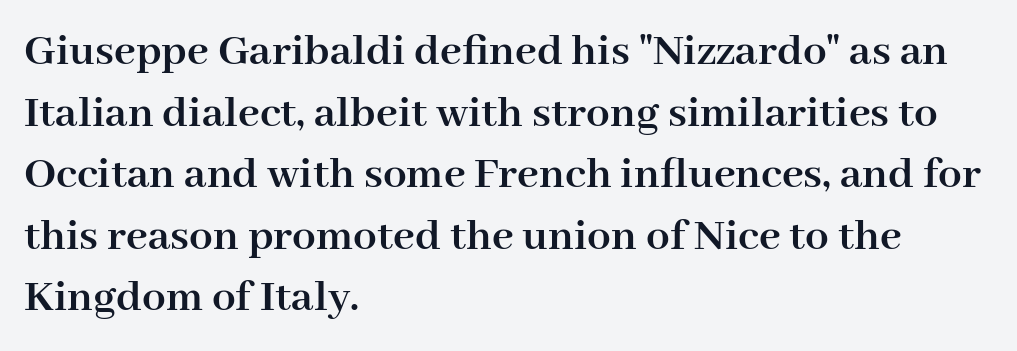
The rendering keeps characters at their native spacing. A typesetter would call this proportional, since set widths differ per character. Anything drawn beneath the words? Only blank space. Teacher's note: observe the even left margin — that is flush-left alignment. Nope, not italic — everything's standing straight. Is this a sans? No — the strokes have serifs.
